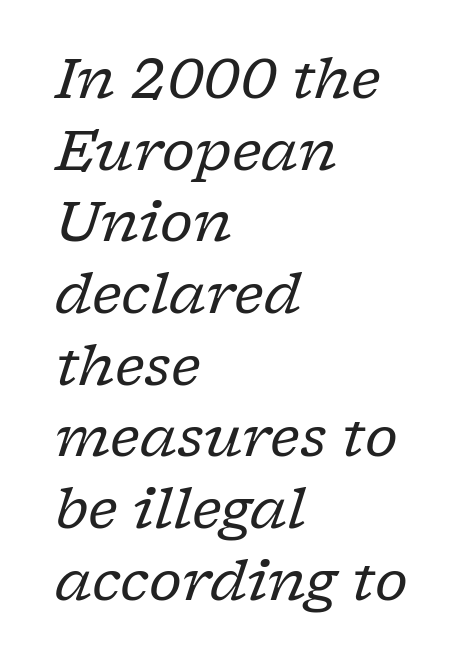
Q: Is the text bold? A: No.
Q: Is the text italic (slanted)? A: Yes, it leans right by about 17 degrees.
Q: Is the typeface a serif or a sans-serif typeface? A: Serif.
Q: Is the text underlined? A: No.
Q: How is the paragraph aligned? A: Left-aligned.
Q: Is the spacing between letters normal or unusually wide? A: Normal.
Q: Is the spacing between lines tight, normal or loose? A: Normal.
Q: Width (condensed, normal, or wide)? A: Normal.
Q: Stroke contrast? A: Low.
Q: x-height? A: Medium.
Q: Monospaced? A: No.
